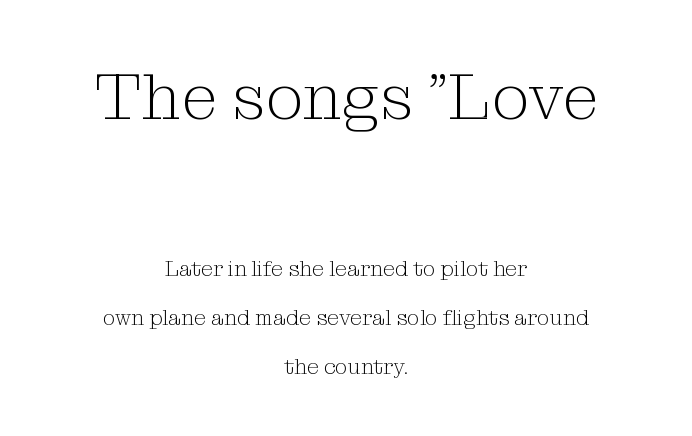
The image shows 66 px light serif type, upright; set centered, loose line spacing (2.23x), normal letter spacing, not underlined; the first (top) block is 3.0x larger; medium stroke contrast and a medium x-height.
